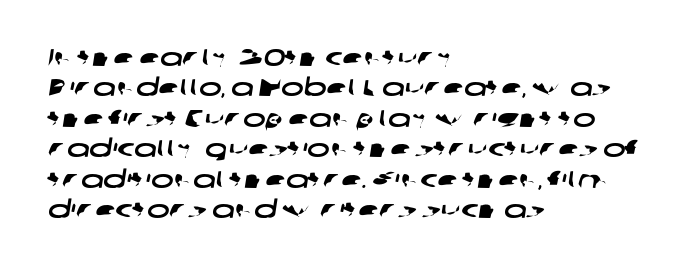
The image shows 24 px text type; set left-aligned, normal line spacing (1.27x), normal letter spacing, not underlined.
